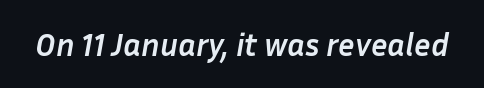
What stands out about the letter spacing? Nothing — it is the standard amount. Think of a printed novel: that variable character pitch is what you see here. The letters are bold, with thick, heavy strokes. The zone under the glyphs is completely vacant. Looking at the ascenders, they clearly lean.
